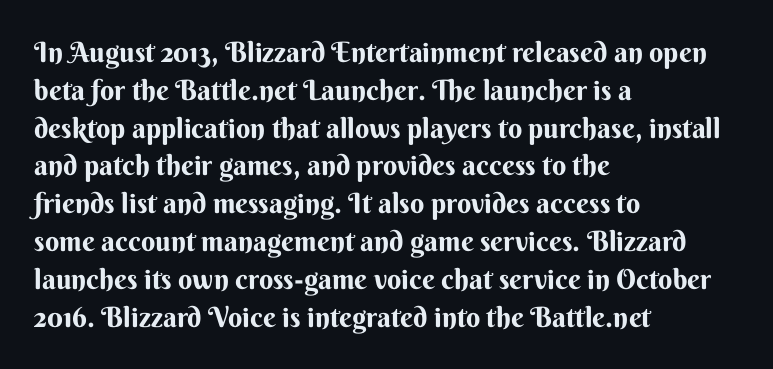
The image shows 28 px bold sans-serif type, upright; set left-aligned, normal line spacing (1.35x), normal letter spacing, not underlined; medium stroke contrast and a small x-height.
